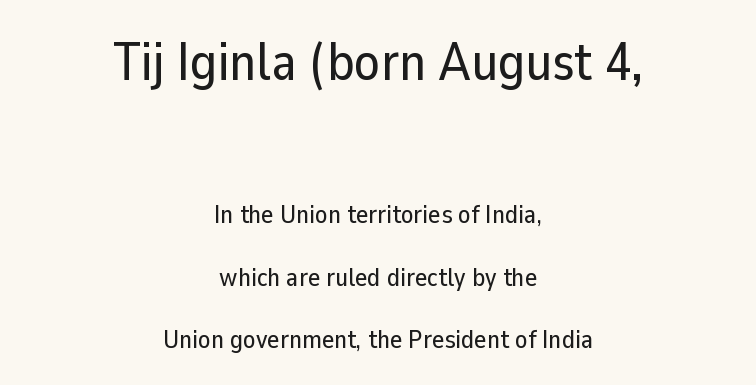
The area under the type is left untouched. The passage shown stacks its lines with a broad gap. The designer went with a sans here, leaving each stem footless. Reading top to bottom, the characters get smaller at the block break.
